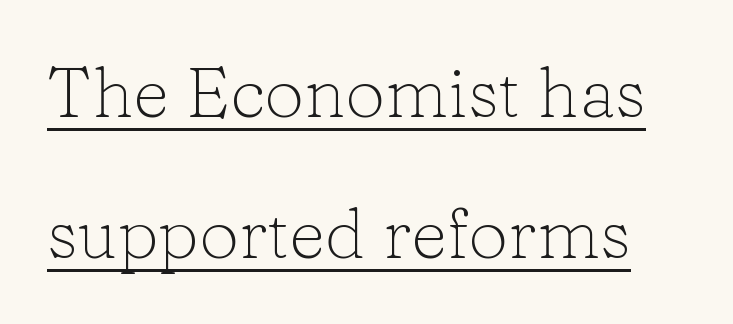
There is no visible air inserted between adjacent glyphs. The letters stand straight up with perfectly vertical stems. Somebody hit Ctrl+U on this one — the words are underlined. A light-to-regular cut is what we see here. Each letter keeps its own natural width here, so spacing adapts to shape.
